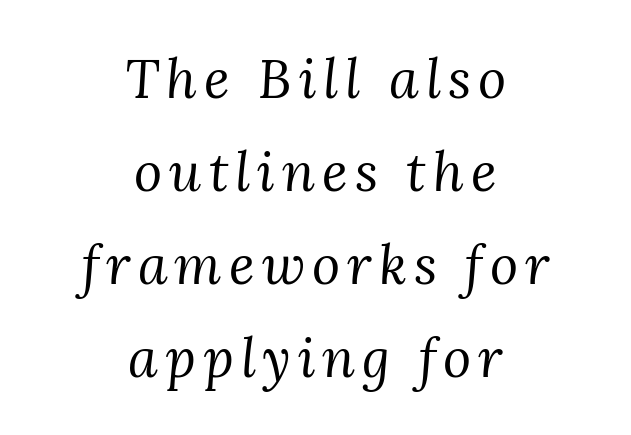
Q: Is the text bold? A: No.
Q: Is the text italic (slanted)? A: Yes, it leans right by about 3 degrees.
Q: Is the typeface a serif or a sans-serif typeface? A: Serif.
Q: Is the text underlined? A: No.
Q: How is the paragraph aligned? A: Centered.
Q: Width (condensed, normal, or wide)? A: Normal.
Q: Stroke contrast? A: Medium.
Q: x-height? A: Medium.
Q: Monospaced? A: No.
